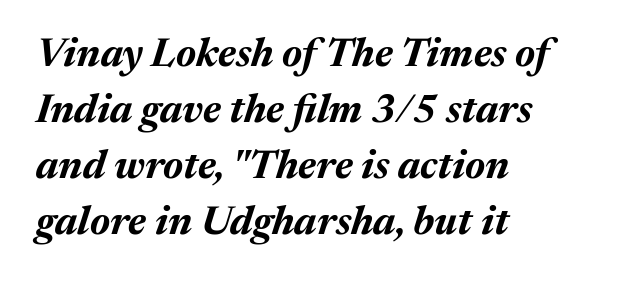
Q: Is the text bold? A: Yes.
Q: Is the text italic (slanted)? A: Yes, it leans right by about 17 degrees.
Q: Is the text underlined? A: No.
Q: How is the paragraph aligned? A: Left-aligned.
Q: Is the spacing between letters normal or unusually wide? A: Normal.
Q: Is the spacing between lines tight, normal or loose? A: Normal.
Q: Width (condensed, normal, or wide)? A: Normal.
Q: Stroke contrast? A: Medium.
Q: x-height? A: Medium.
Q: Monospaced? A: No.
